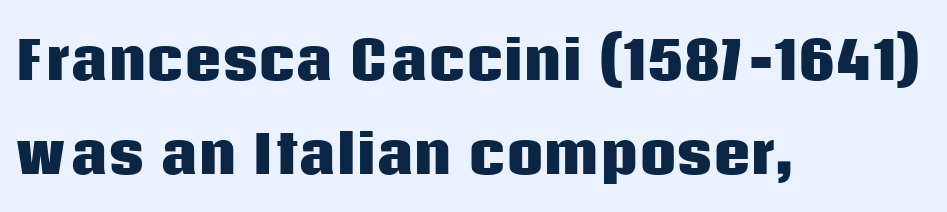
The image shows 52 px heavy sans-serif type, upright; set left-aligned, line spacing 1.81x, normal letter spacing, not underlined; low stroke contrast and a large x-height.
